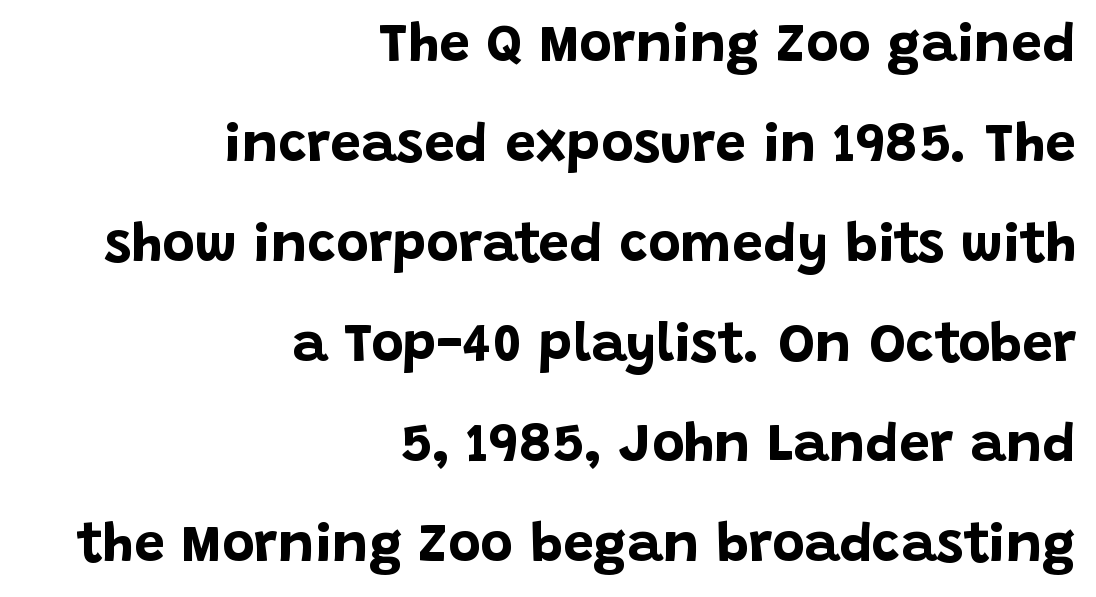
Q: Is the text bold? A: Yes.
Q: Is the text italic (slanted)? A: No, it is upright.
Q: Is the typeface a serif or a sans-serif typeface? A: Sans-serif.
Q: Is the text underlined? A: No.
Q: How is the paragraph aligned? A: Right-aligned.
Q: Is the spacing between letters normal or unusually wide? A: Normal.
Q: Width (condensed, normal, or wide)? A: Normal.
Q: Stroke contrast? A: Low.
Q: x-height? A: Large.
Q: Monospaced? A: No.
